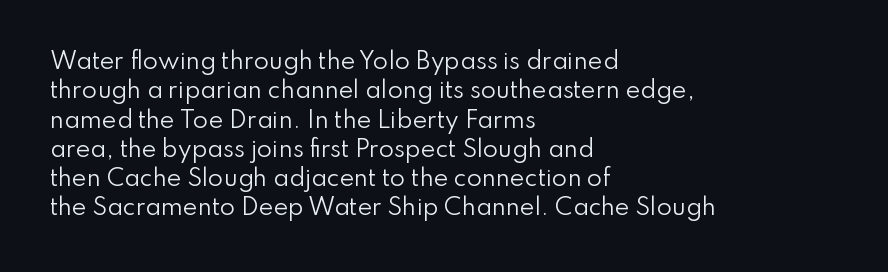
Q: Is the text bold? A: No.
Q: Is the text italic (slanted)? A: No, it is upright.
Q: Is the text underlined? A: No.
Q: How is the paragraph aligned? A: Left-aligned.
Q: Is the spacing between letters normal or unusually wide? A: Normal.
Q: Is the spacing between lines tight, normal or loose? A: Normal.
